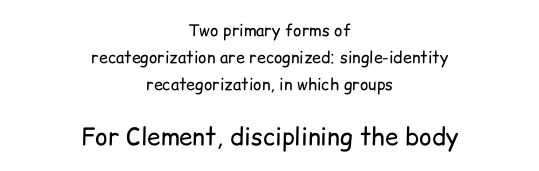
The image shows 24 px text type, upright; set centered, normal line spacing (1.69x), normal letter spacing, not underlined; the second (bottom) block is 1.5x larger.
